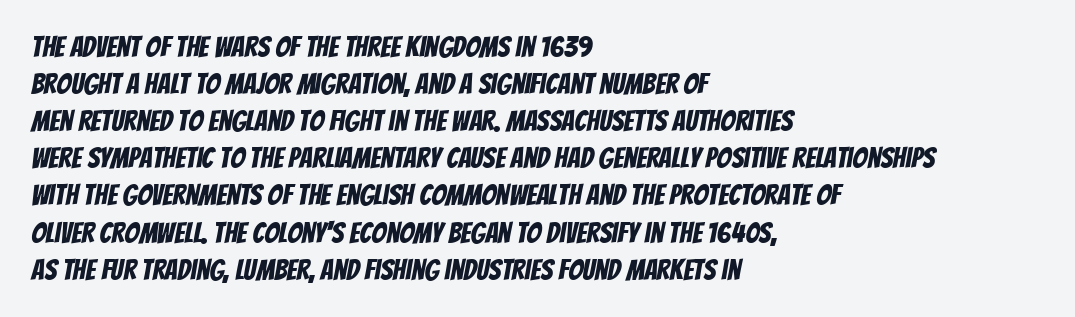
The image shows 29 px condensed sans-serif type; set left-aligned, normal line spacing (1.28x), normal letter spacing, not underlined; low stroke contrast and a large x-height.
